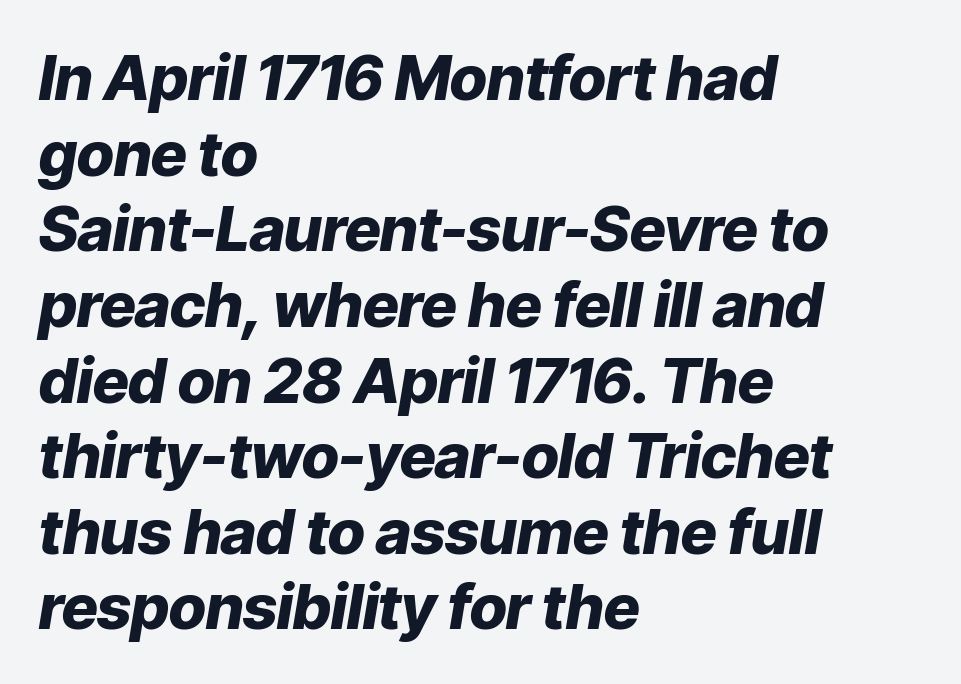
Students, this is bold: see how much ink each stroke carries. Glyph-to-glyph distance matches everyday printed text. The gap between lines stays unmarked. Where is the straight margin? On the left. The rendering applies a slant to the glyphs. Is this a fixed-width face? No — the glyphs have proportional, varying widths.
